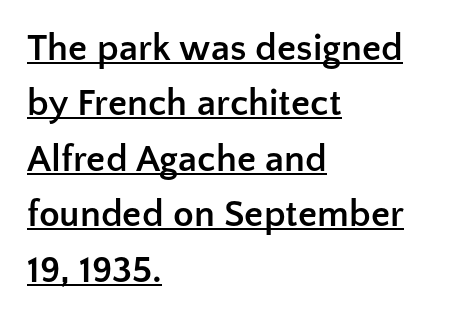
{"serif": "no", "italic": "no", "bold": "yes", "weight": "semibold", "width": "normal", "stroke_contrast": "low", "x_height": "medium", "monospaced": "no", "underline": "yes", "align": "left", "line_spacing": "normal", "line_spacing_ratio": 1.46, "letter_spacing": "normal", "letter_spacing_em": 0.0, "glyph_px": 38}
